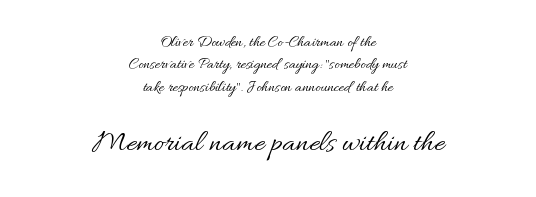
{"bold": "no", "weight": "regular", "width": "normal", "stroke_contrast": "medium", "x_height": "small", "monospaced": "no", "underline": "no", "align": "center", "line_spacing": "normal", "line_spacing_ratio": 1.4, "letter_spacing": "normal", "letter_spacing_em": 0.0, "larger_block": "second", "size_ratio": 1.94, "glyph_px": 31}
